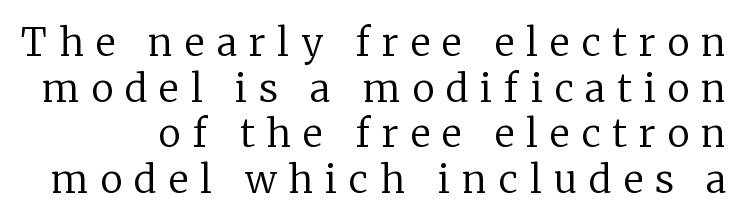
The image shows 38 px regular-weight serif type, upright; set line spacing 1.2x, unusually wide letter spacing (+0.32 em), not underlined; low stroke contrast and a medium x-height.
